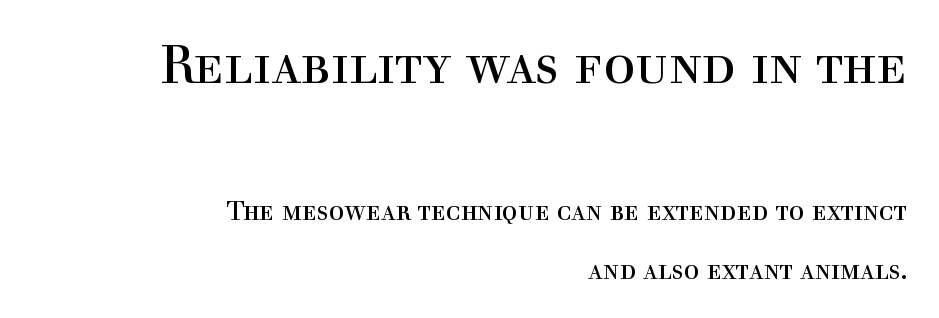
The image shows 53 px regular-weight serif type, upright; set right-aligned, loose line spacing (2.27x), normal letter spacing, not underlined; the first (top) block is 2.04x larger; a medium x-height.
